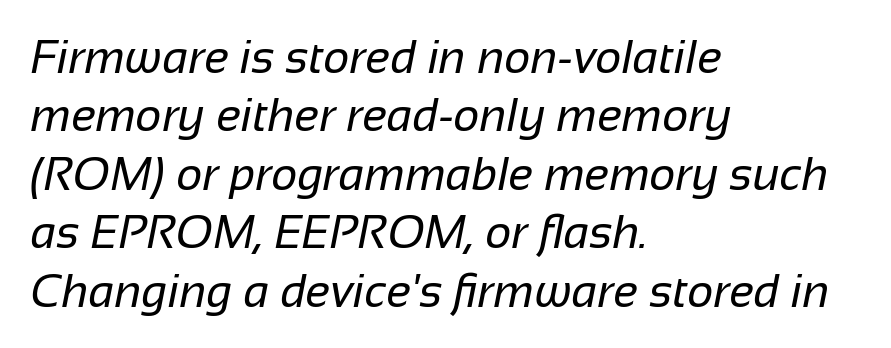
Q: Is the text bold? A: No.
Q: Is the typeface a serif or a sans-serif typeface? A: Sans-serif.
Q: Is the text underlined? A: No.
Q: How is the paragraph aligned? A: Left-aligned.
Q: Is the spacing between letters normal or unusually wide? A: Normal.
Q: Is the spacing between lines tight, normal or loose? A: Normal.
Q: Width (condensed, normal, or wide)? A: Normal.
Q: Stroke contrast? A: Low.
Q: x-height? A: Medium.
Q: Monospaced? A: No.
